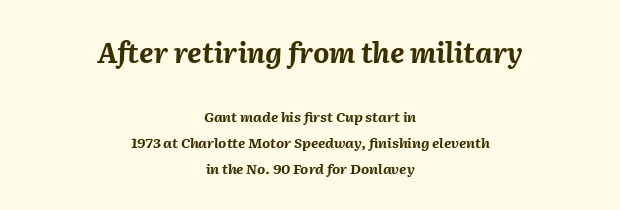
The typography opts for an oblique posture over an upright one. Its strokes are broad and dark, the hallmark of bold type. Beneath every word, the page is bare. Looks like regular typesetting: each glyph gets only the width it needs. Honestly, the letter spacing is just normal — you wouldn't notice it.
